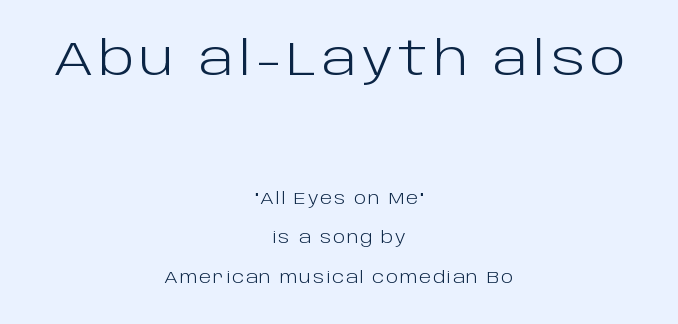
{"serif": "no", "italic": "no", "bold": "no", "weight": "light", "width": "normal", "stroke_contrast": "low", "x_height": "large", "monospaced": "no", "underline": "no", "align": "center", "line_spacing": "loose", "line_spacing_ratio": 2.47, "larger_block": "first", "size_ratio": 2.94, "glyph_px": 47}
